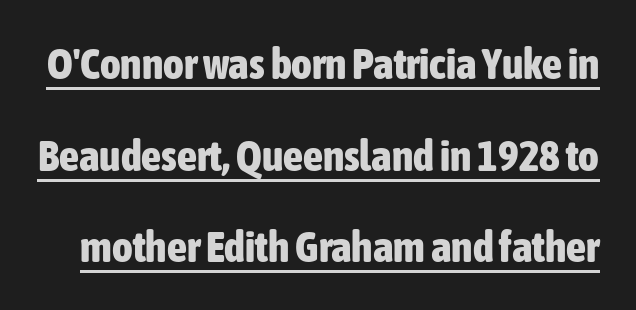
Quick note: underline on. These lines were composed using upright roman letters. The passage shown stacks its lines with a broad gap. Proportional: the letters do not fall into vertical columns. The type is set solid horizontally, with unmodified tracking. What weight is shown? A full bold with thick strokes.
